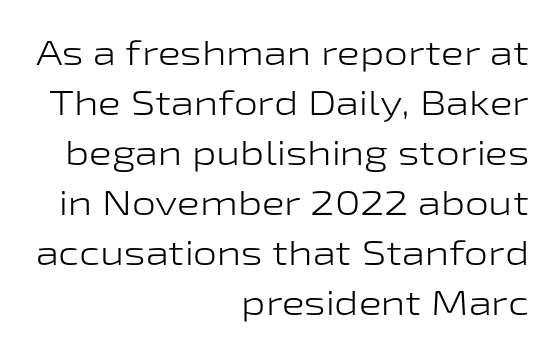
The rag falls on the left side of this text block. Glyph-to-glyph distance matches everyday printed text. Proportional: the letters do not fall into vertical columns. Has an underline been added? It has not.
